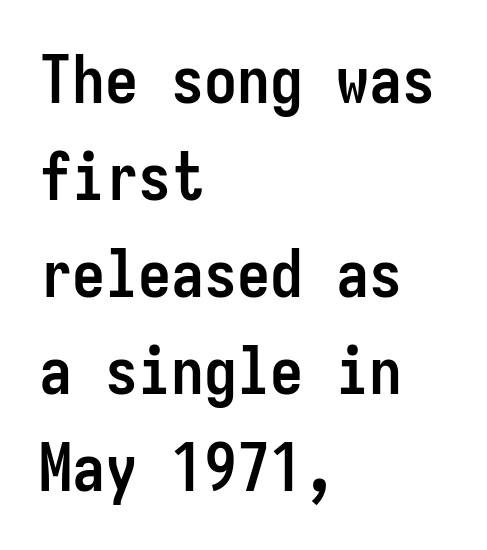
Is there much room between lines? A standard amount, neither cramped nor airy. Spacing verdict: monospaced, one width for all characters. Does the copy run flush right? No — it runs flush left. This rendering employs a face without finishing strokes, i.e., a sans-serif. The specimen omits any rule beneath the text block's lines.
